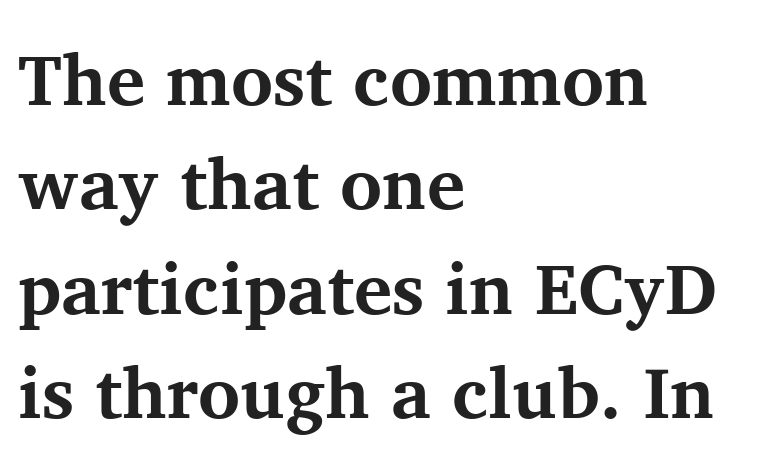
{"serif": "yes", "italic": "no", "bold": "yes", "weight": "bold", "width": "normal", "stroke_contrast": "medium", "x_height": "medium", "monospaced": "no", "underline": "no", "align": "left", "line_spacing": "normal", "line_spacing_ratio": 1.45, "letter_spacing": "normal", "letter_spacing_em": 0.0, "glyph_px": 72}
